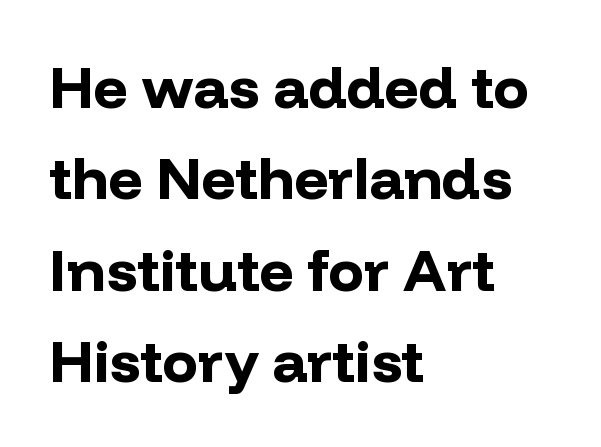
{"serif": "no", "italic": "no", "bold": "yes", "weight": "bold", "width": "normal", "stroke_contrast": "low", "x_height": "medium", "monospaced": "no", "underline": "no", "align": "left", "line_spacing": "normal", "line_spacing_ratio": 1.55, "letter_spacing": "normal", "letter_spacing_em": 0.0, "glyph_px": 59}
